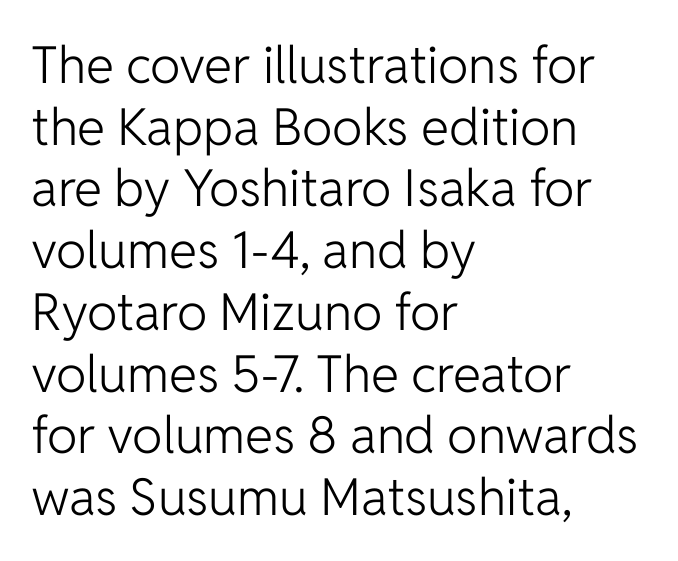
Does the lettering tilt? It doesn't — this is upright. Nothing sits at the stroke ends, so this counts as sans-serif. Think of a printed novel: that variable character pitch is what you see here. Has an underline been added? It has not.
